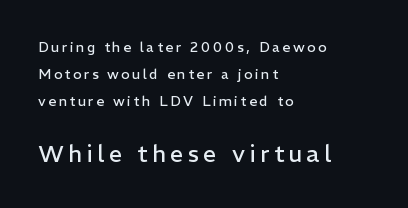
{"italic": "no", "bold": "no", "underline": "no", "align": "left", "line_spacing": "loose", "line_spacing_ratio": 1.93, "larger_block": "second", "size_ratio": 1.71, "glyph_px": 24}
